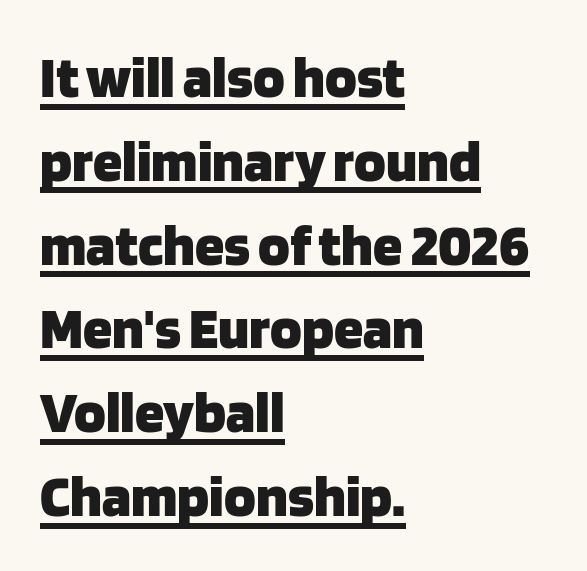
To sum up the face: it is a sans, with no serifs. How heavy is the stroke? Heavy — this is a bold. Line spacing here is normal. Between one letter and the next there's only the usual sliver of space. Here the designer chose a conventional face with non-uniform glyph widths.
